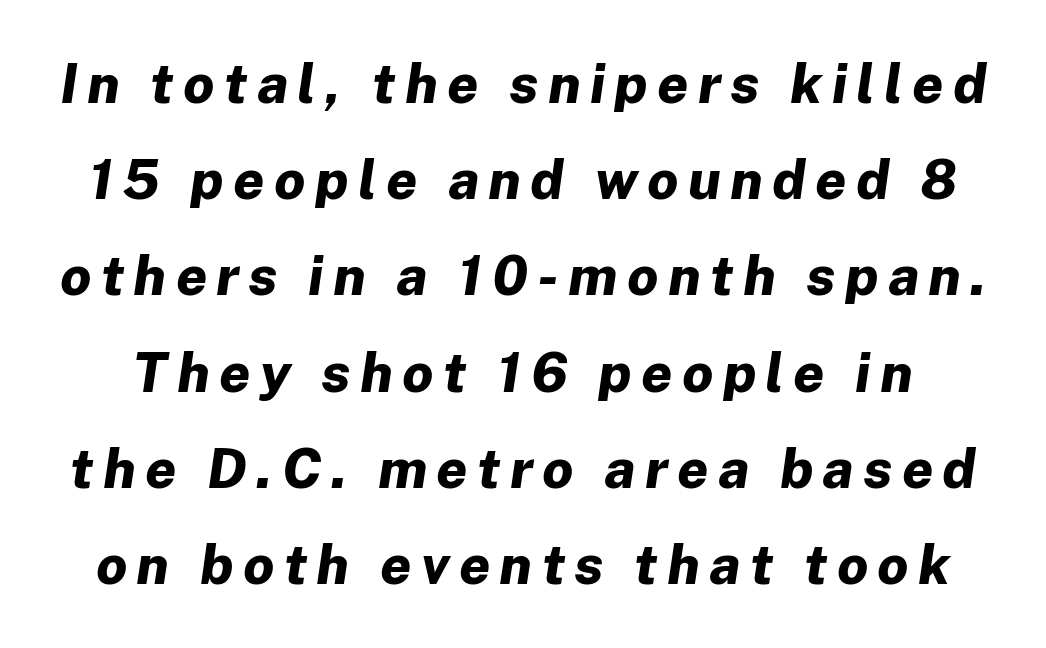
Q: Is the text bold? A: Yes.
Q: Is the text italic (slanted)? A: Yes, it leans right by about 8 degrees.
Q: Is the text underlined? A: No.
Q: Width (condensed, normal, or wide)? A: Normal.
Q: Stroke contrast? A: Low.
Q: x-height? A: Medium.
Q: Monospaced? A: No.
